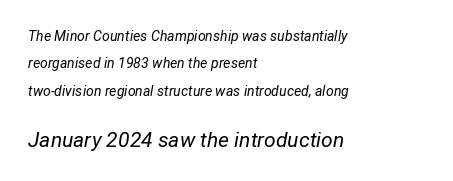
{"italic": "yes", "lean": "right", "slant_degrees": 12, "bold": "no", "underline": "no", "align": "left", "line_spacing": "loose", "line_spacing_ratio": 1.95, "letter_spacing": "normal", "letter_spacing_em": 0.0, "larger_block": "second", "size_ratio": 1.5, "glyph_px": 21}
